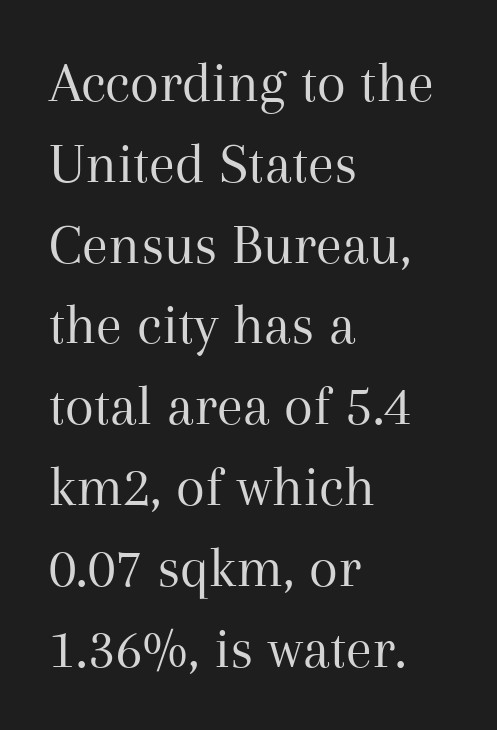
The image shows 59 px regular-weight serif type, upright; set left-aligned, normal line spacing (1.37x), normal letter spacing, not underlined; medium stroke contrast and a medium x-height.
